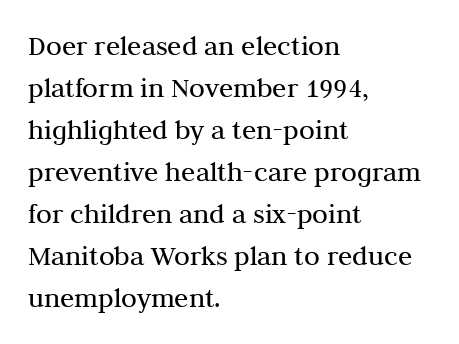
{"serif": "yes", "italic": "no", "bold": "no", "weight": "regular", "width": "normal", "stroke_contrast": "medium", "x_height": "medium", "monospaced": "no", "underline": "no", "align": "left", "line_spacing": "normal", "line_spacing_ratio": 1.45, "letter_spacing": "normal", "letter_spacing_em": 0.0, "glyph_px": 29}
